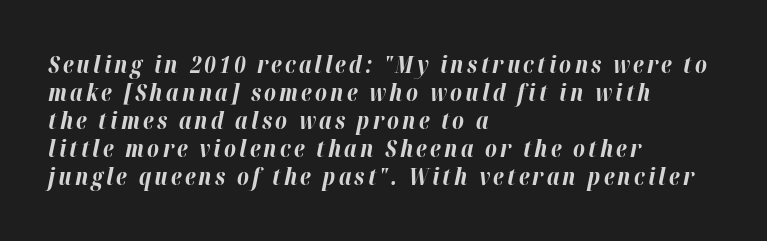
{"italic": "yes", "lean": "right", "slant_degrees": 12, "bold": "yes", "underline": "no", "align": "left", "line_spacing_ratio": 1.22, "glyph_px": 23}
